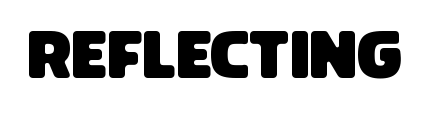
{"serif": "no", "width": "condensed", "stroke_contrast": "low", "x_height": "large", "monospaced": "no", "underline": "no", "letter_spacing": "normal", "letter_spacing_em": 0.0, "glyph_px": 68}
